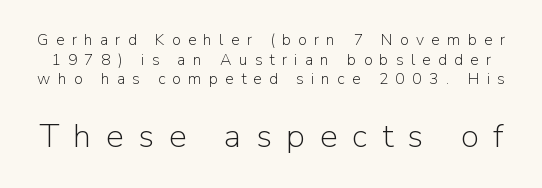
{"serif": "no", "italic": "no", "bold": "no", "weight": "light", "width": "normal", "stroke_contrast": "low", "x_height": "medium", "monospaced": "no", "underline": "no", "line_spacing_ratio": 1.23, "letter_spacing": "wide", "letter_spacing_em": 0.45, "larger_block": "second", "size_ratio": 2.06, "glyph_px": 33}
